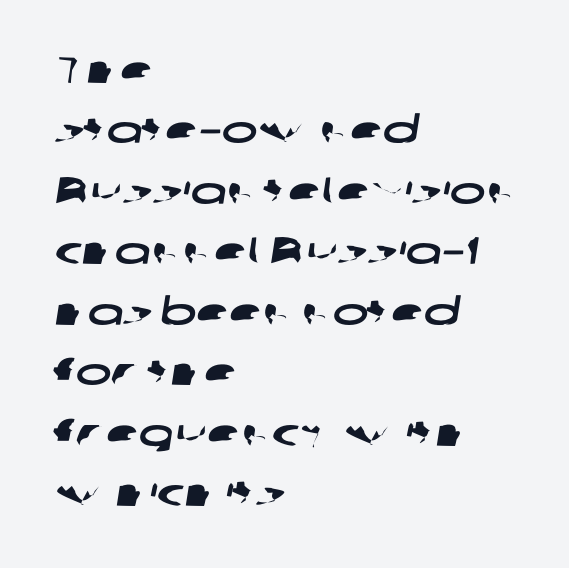
Q: Is the typeface a serif or a sans-serif typeface? A: Sans-serif.
Q: Is the text underlined? A: No.
Q: How is the paragraph aligned? A: Left-aligned.
Q: Is the spacing between letters normal or unusually wide? A: Normal.
Q: Is the spacing between lines tight, normal or loose? A: Normal.
Q: Width (condensed, normal, or wide)? A: Wide.
Q: Stroke contrast? A: Low.
Q: x-height? A: Medium.
Q: Monospaced? A: No.
